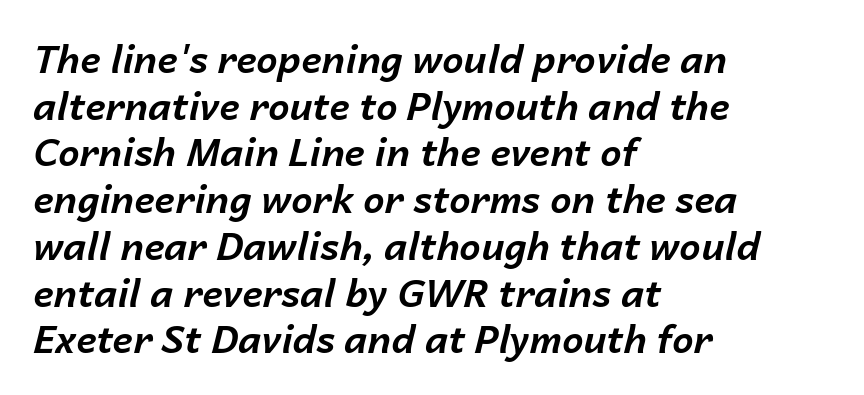
Q: Is the text bold? A: Yes.
Q: Is the text italic (slanted)? A: Yes, it leans right by about 14 degrees.
Q: Is the text underlined? A: No.
Q: How is the paragraph aligned? A: Left-aligned.
Q: Is the spacing between letters normal or unusually wide? A: Normal.
Q: Width (condensed, normal, or wide)? A: Normal.
Q: Stroke contrast? A: Low.
Q: x-height? A: Medium.
Q: Monospaced? A: No.
